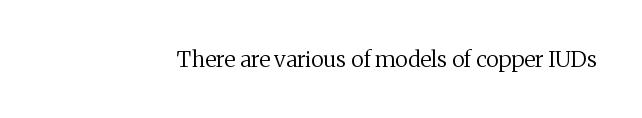
The image shows 22 px text type, upright; set normal letter spacing, not underlined.
